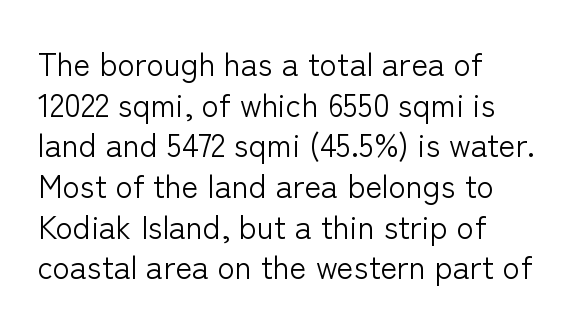
Q: Is the text bold? A: No.
Q: Is the text italic (slanted)? A: No, it is upright.
Q: Is the typeface a serif or a sans-serif typeface? A: Sans-serif.
Q: Is the text underlined? A: No.
Q: How is the paragraph aligned? A: Left-aligned.
Q: Is the spacing between letters normal or unusually wide? A: Normal.
Q: Is the spacing between lines tight, normal or loose? A: Normal.
Q: Width (condensed, normal, or wide)? A: Normal.
Q: Stroke contrast? A: Low.
Q: x-height? A: Medium.
Q: Monospaced? A: No.
